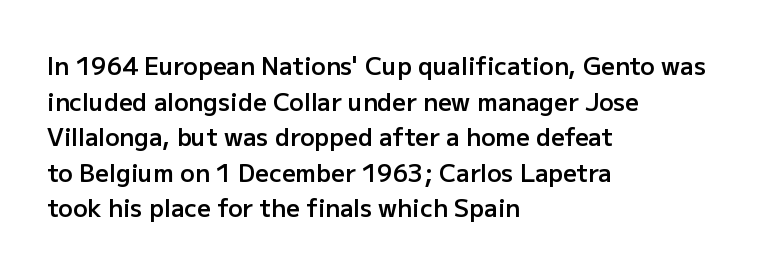
A semibold gives these letters moderate extra thickness, short of bold. Line spacing here is normal. Short note: letters normally spaced. Designer's note — italics off, roman on. A clean baseline with only descenders dipping below it. Line beginnings align vertically; line endings do not.
